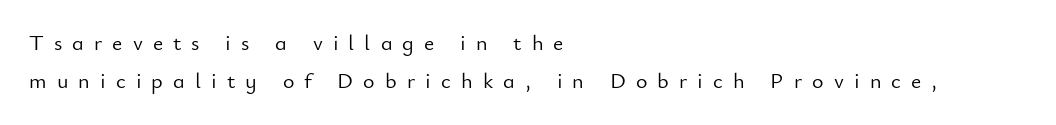
Q: Is the text bold? A: No.
Q: Is the text italic (slanted)? A: No, it is upright.
Q: Is the text underlined? A: No.
Q: How is the paragraph aligned? A: Left-aligned.
Q: Is the spacing between letters normal or unusually wide? A: Unusually wide.
